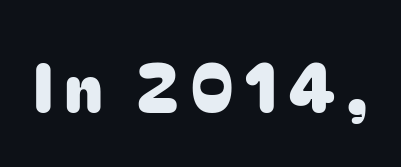
Q: Is the text italic (slanted)? A: No, it is upright.
Q: Is the typeface a serif or a sans-serif typeface? A: Sans-serif.
Q: Is the text underlined? A: No.
Q: Width (condensed, normal, or wide)? A: Normal.
Q: Stroke contrast? A: Low.
Q: x-height? A: Medium.
Q: Monospaced? A: No.
